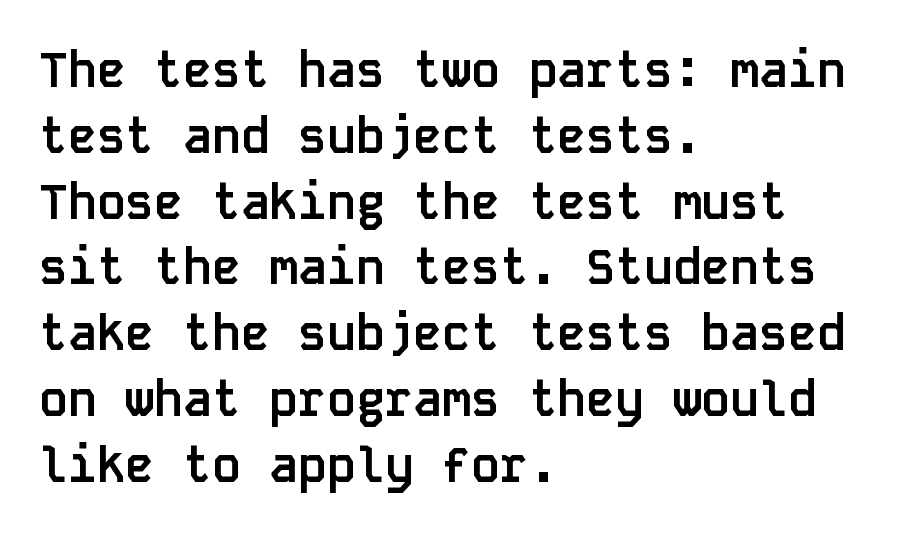
{"serif": "no", "italic": "no", "bold": "yes", "weight": "semibold", "width": "normal", "stroke_contrast": "low", "x_height": "large", "monospaced": "yes", "underline": "no", "align": "left", "line_spacing": "normal", "line_spacing_ratio": 1.37, "letter_spacing": "normal", "letter_spacing_em": 0.0, "glyph_px": 48}
